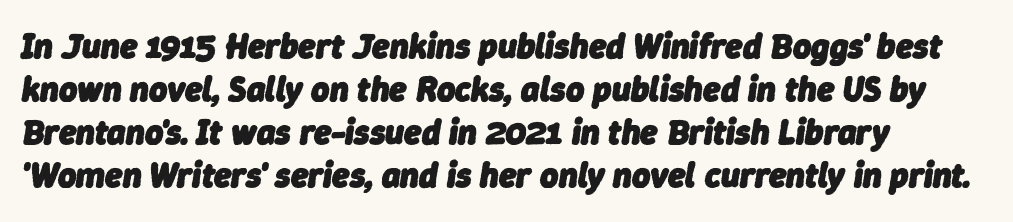
{"italic": "yes", "lean": "right", "slant_degrees": 9, "bold": "yes", "weight": "heavy", "width": "normal", "stroke_contrast": "low", "x_height": "medium", "monospaced": "no", "underline": "no", "align": "left", "line_spacing_ratio": 1.23, "letter_spacing": "normal", "letter_spacing_em": 0.0, "glyph_px": 35}
